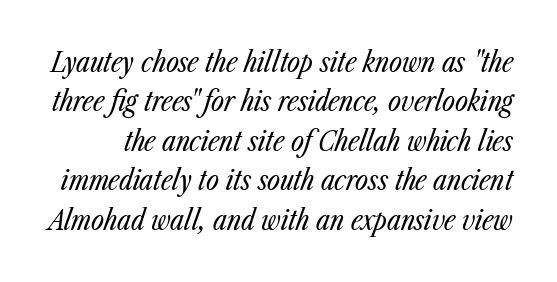
{"italic": "yes", "lean": "right", "slant_degrees": 23, "bold": "no", "weight": "regular", "width": "condensed", "stroke_contrast": "low", "x_height": "medium", "monospaced": "no", "underline": "no", "line_spacing": "normal", "line_spacing_ratio": 1.41, "letter_spacing": "normal", "letter_spacing_em": 0.0, "glyph_px": 28}
